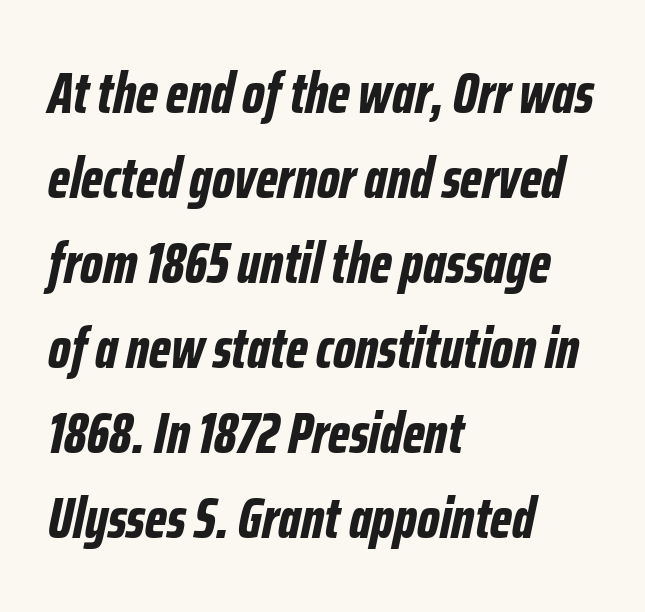
The paragraph shown leans on its left margin. These lines keep a tight, regular rhythm from letter to letter. Notice how descenders clear the ascenders below comfortably — that's standard leading. Yep, that's italic — everything's leaning.
